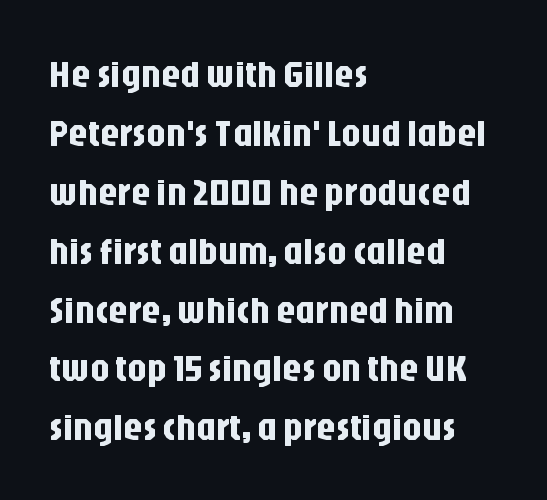
Q: Is the text italic (slanted)? A: No, it is upright.
Q: Is the typeface a serif or a sans-serif typeface? A: Sans-serif.
Q: Is the text underlined? A: No.
Q: How is the paragraph aligned? A: Left-aligned.
Q: Is the spacing between letters normal or unusually wide? A: Normal.
Q: Is the spacing between lines tight, normal or loose? A: Normal.
Q: Width (condensed, normal, or wide)? A: Condensed.
Q: Stroke contrast? A: Low.
Q: x-height? A: Large.
Q: Monospaced? A: No.
